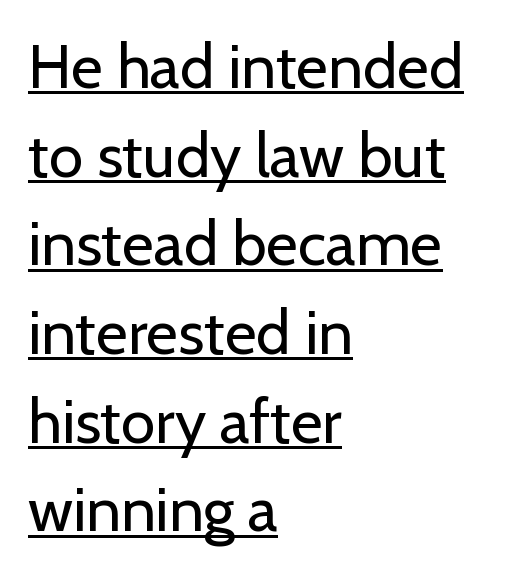
The image shows 62 px regular-weight sans-serif type, upright; set left-aligned, normal line spacing (1.43x), normal letter spacing, underlined; low stroke contrast and a medium x-height.
